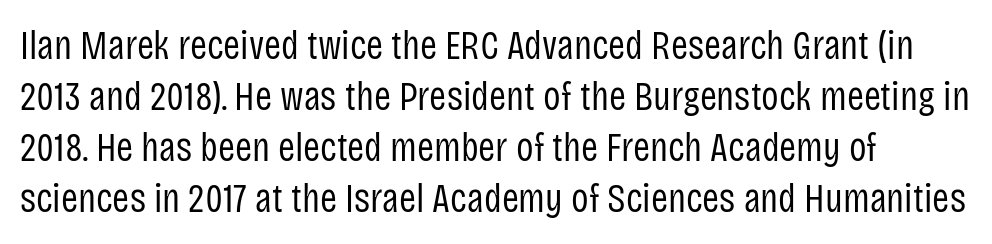
Typographically, this falls in the sans-serif category. The type sits square on the baseline with zero lean. Caption: face not bold, strokes unweighted. Only glyphs here, with clear space below each row.
